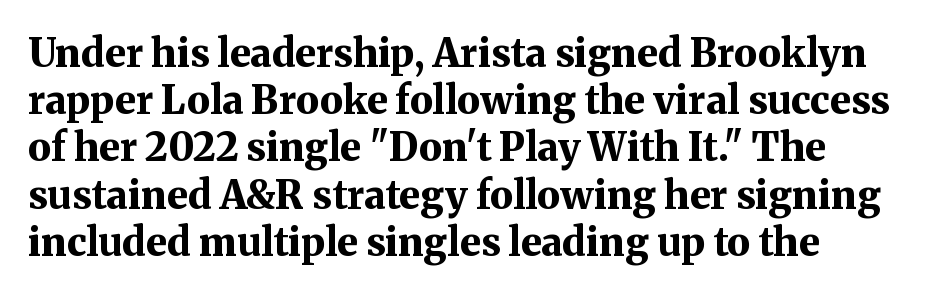
Q: Is the text bold? A: Yes.
Q: Is the text italic (slanted)? A: No, it is upright.
Q: Is the typeface a serif or a sans-serif typeface? A: Serif.
Q: Is the text underlined? A: No.
Q: How is the paragraph aligned? A: Left-aligned.
Q: Is the spacing between letters normal or unusually wide? A: Normal.
Q: Width (condensed, normal, or wide)? A: Normal.
Q: Stroke contrast? A: Medium.
Q: x-height? A: Medium.
Q: Monospaced? A: No.
